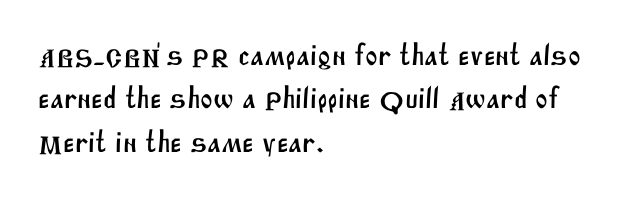
I'd call this a sans setting — the letters go barefoot. Horizontal bands of white between lines are of average thickness. Between one letter and the next there's only the usual sliver of space. Only glyphs here, with clear space below each row. Line beginnings align vertically; line endings do not. Looks like regular typesetting: each glyph gets only the width it needs.
